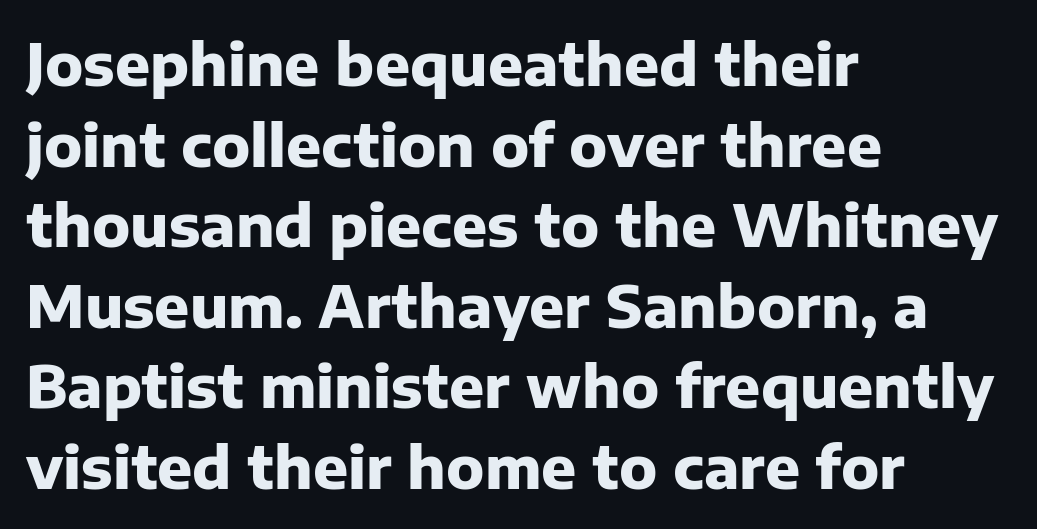
Q: Is the text bold? A: Yes.
Q: Is the text italic (slanted)? A: No, it is upright.
Q: Is the typeface a serif or a sans-serif typeface? A: Sans-serif.
Q: Is the text underlined? A: No.
Q: How is the paragraph aligned? A: Left-aligned.
Q: Is the spacing between letters normal or unusually wide? A: Normal.
Q: Is the spacing between lines tight, normal or loose? A: Normal.
Q: Width (condensed, normal, or wide)? A: Normal.
Q: Stroke contrast? A: Low.
Q: x-height? A: Medium.
Q: Monospaced? A: No.
